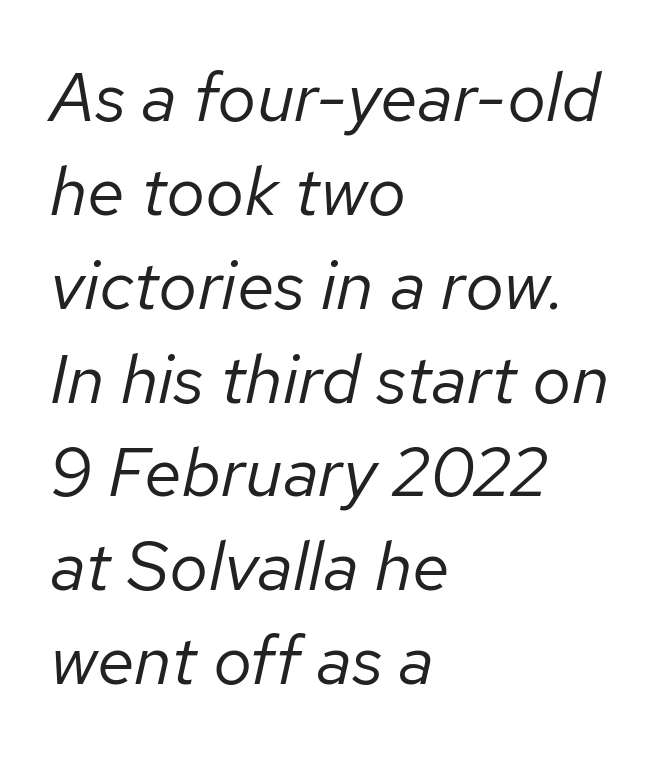
Left-aligned paragraph, ragged on the right. Looks like regular typesetting: each glyph gets only the width it needs. The leading is moderate, giving the passage an even texture. The rendering applies a slant to the glyphs.
